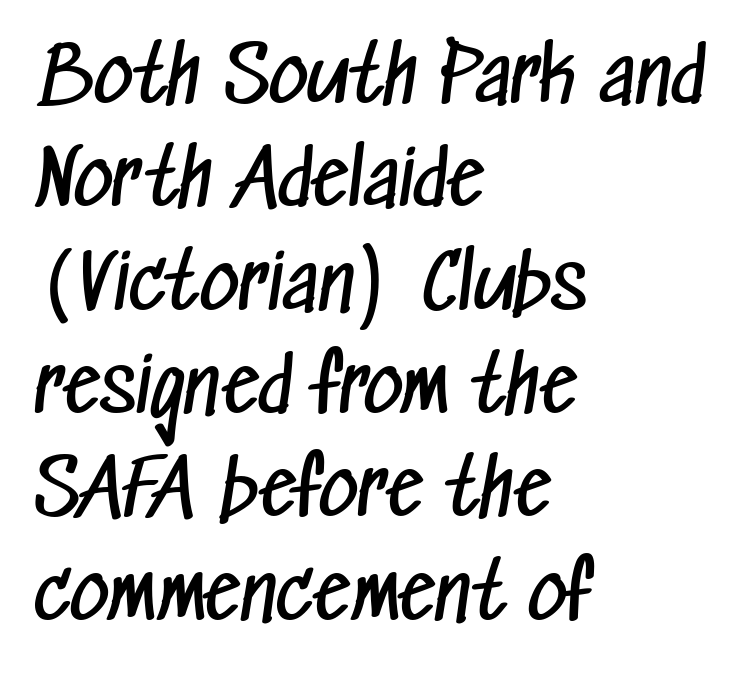
The image shows 76 px regular-weight, condensed sans-serif type; set left-aligned, normal line spacing (1.36x), normal letter spacing, not underlined; low stroke contrast and a medium x-height.
